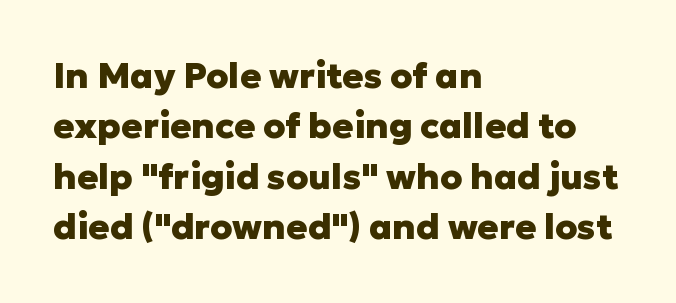
{"serif": "no", "italic": "no", "bold": "yes", "weight": "heavy", "width": "normal", "stroke_contrast": "low", "x_height": "medium", "monospaced": "no", "underline": "no", "align": "left", "line_spacing": "normal", "line_spacing_ratio": 1.44, "letter_spacing": "normal", "letter_spacing_em": 0.0, "glyph_px": 35}
